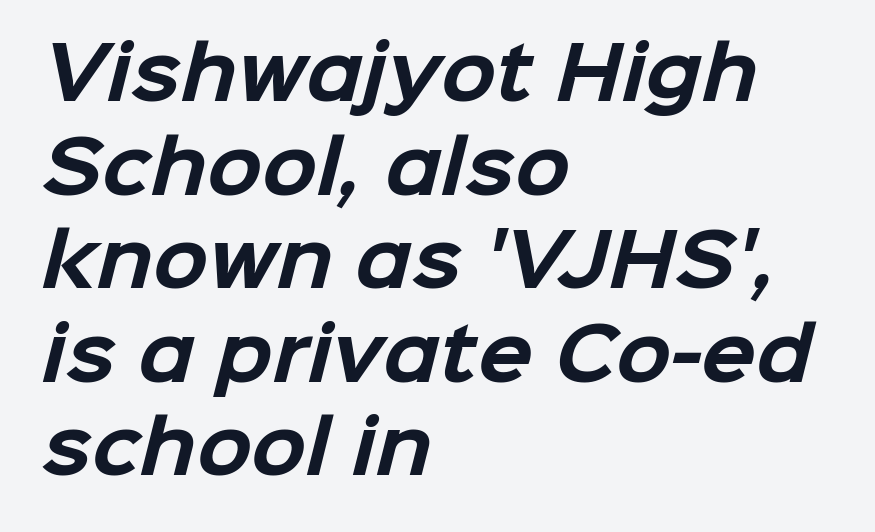
Q: Is the text bold? A: Yes.
Q: Is the typeface a serif or a sans-serif typeface? A: Sans-serif.
Q: Is the text underlined? A: No.
Q: How is the paragraph aligned? A: Left-aligned.
Q: Is the spacing between letters normal or unusually wide? A: Normal.
Q: Is the spacing between lines tight, normal or loose? A: Normal.
Q: Width (condensed, normal, or wide)? A: Normal.
Q: Stroke contrast? A: Low.
Q: x-height? A: Medium.
Q: Monospaced? A: No.
